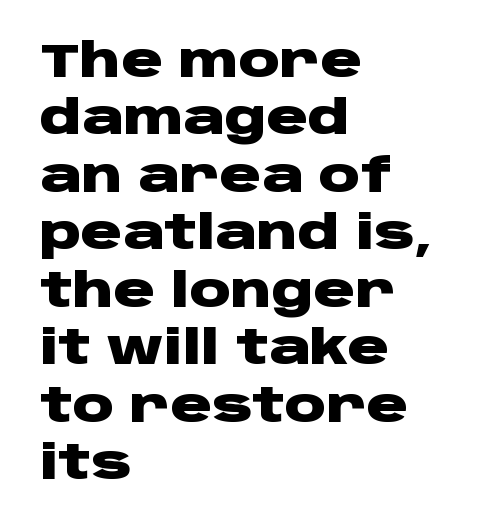
Italic: no, the glyphs are upright roman. Reading down the block, your eye returns to a fixed left position each line. Nope, no serifs anywhere on these letters. Is this a fixed-width face? No — the glyphs have proportional, varying widths. The block of text has a typical density, with ordinary space between rows. The glyphs are unaccompanied by any horizontal stroke below them.
